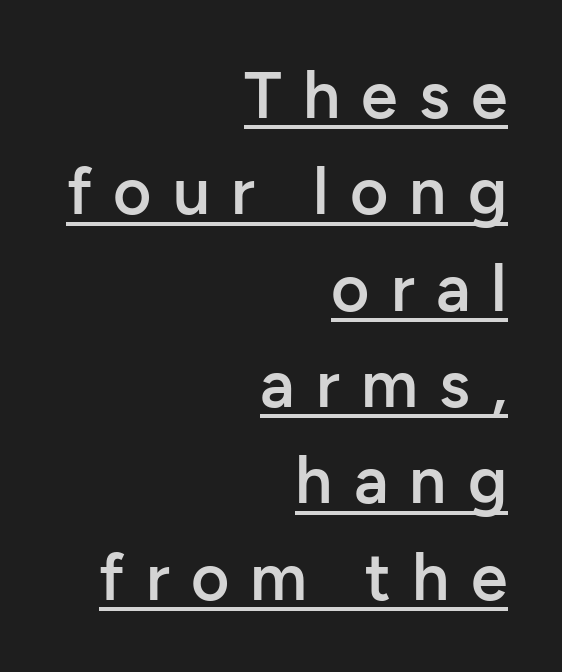
{"serif": "no", "italic": "no", "bold": "semi", "weight": "semibold", "width": "normal", "stroke_contrast": "low", "x_height": "medium", "monospaced": "no", "underline": "yes", "align": "right", "line_spacing": "normal", "line_spacing_ratio": 1.46, "letter_spacing": "wide", "letter_spacing_em": 0.32, "glyph_px": 66}
